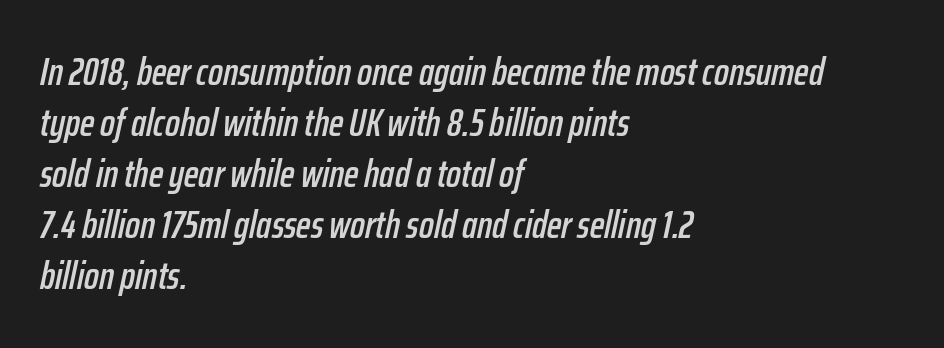
The image shows 39 px condensed type, italic (leaning right); set left-aligned, normal line spacing (1.31x), normal letter spacing, not underlined; low stroke contrast and a medium x-height.
